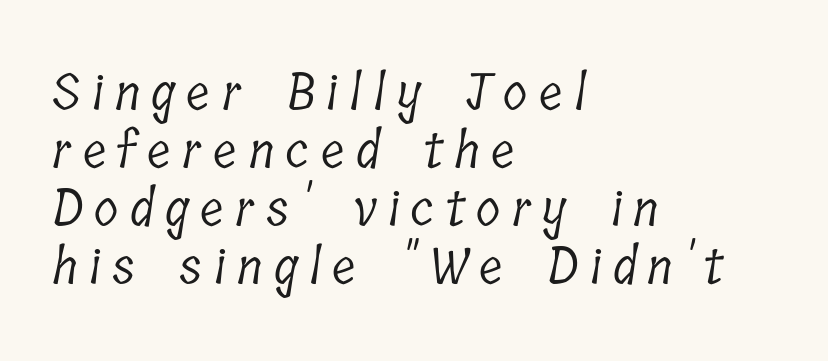
{"serif": "yes", "bold": "no", "weight": "light", "width": "condensed", "stroke_contrast": "low", "x_height": "medium", "monospaced": "no", "underline": "no", "align": "left", "line_spacing_ratio": 1.16, "letter_spacing": "wide", "letter_spacing_em": 0.23, "glyph_px": 50}
